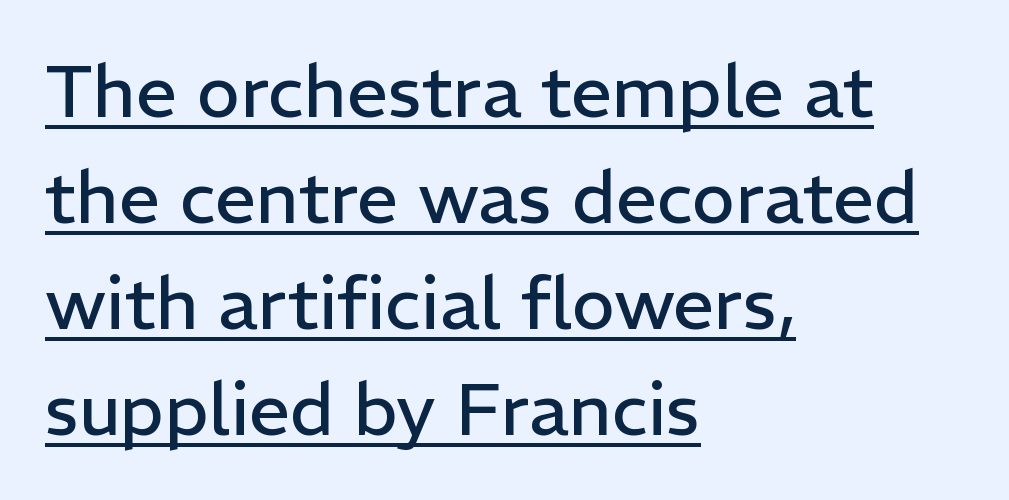
The image shows 73 px regular-weight sans-serif type, upright; set left-aligned, normal line spacing (1.45x), normal letter spacing, underlined; low stroke contrast and a medium x-height.
